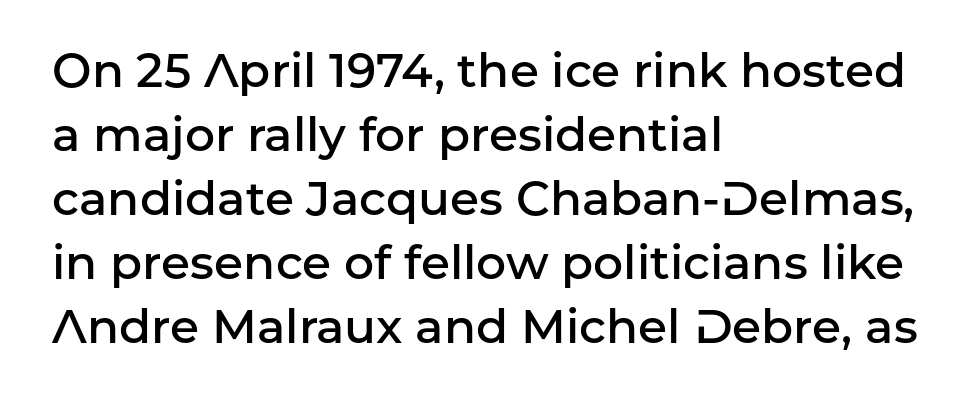
The face used here is proportionally spaced, like ordinary book or web type. The paragraph shown leans on its left margin. Notice how the stems are strictly vertical — no italics here. Has an underline been added? It has not. Stroke thickness is moderately raised; the sample reads as semibold.
